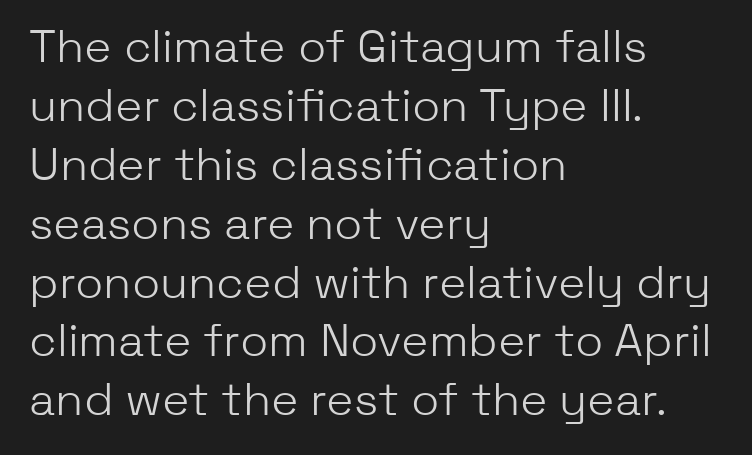
{"serif": "no", "italic": "no", "bold": "no", "weight": "light", "width": "normal", "stroke_contrast": "low", "x_height": "medium", "monospaced": "no", "underline": "no", "align": "left", "line_spacing": "normal", "line_spacing_ratio": 1.28, "letter_spacing": "normal", "letter_spacing_em": 0.0, "glyph_px": 46}
